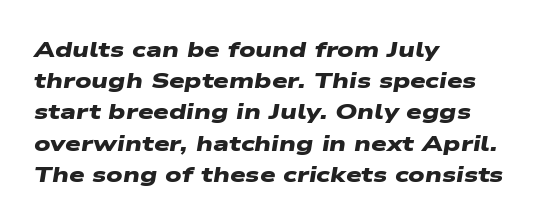
The image shows 22 px bold type; set left-aligned, normal line spacing (1.42x), normal letter spacing, not underlined.
